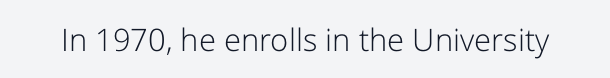
{"serif": "no", "italic": "no", "bold": "no", "weight": "light", "width": "normal", "stroke_contrast": "low", "x_height": "medium", "monospaced": "no", "underline": "no", "letter_spacing": "normal", "letter_spacing_em": 0.0, "glyph_px": 31}
